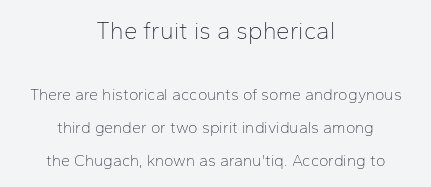
{"italic": "no", "bold": "no", "underline": "no", "align": "center", "line_spacing": "loose", "line_spacing_ratio": 2.06, "letter_spacing": "normal", "letter_spacing_em": 0.0, "larger_block": "first", "size_ratio": 1.5, "glyph_px": 24}
